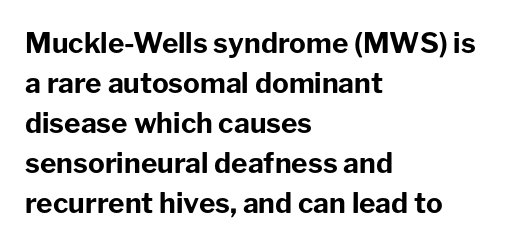
Q: Is the text bold? A: Yes.
Q: Is the text italic (slanted)? A: No, it is upright.
Q: Is the typeface a serif or a sans-serif typeface? A: Sans-serif.
Q: Is the text underlined? A: No.
Q: How is the paragraph aligned? A: Left-aligned.
Q: Is the spacing between letters normal or unusually wide? A: Normal.
Q: Is the spacing between lines tight, normal or loose? A: Normal.
Q: Width (condensed, normal, or wide)? A: Normal.
Q: Stroke contrast? A: Low.
Q: x-height? A: Medium.
Q: Monospaced? A: No.
